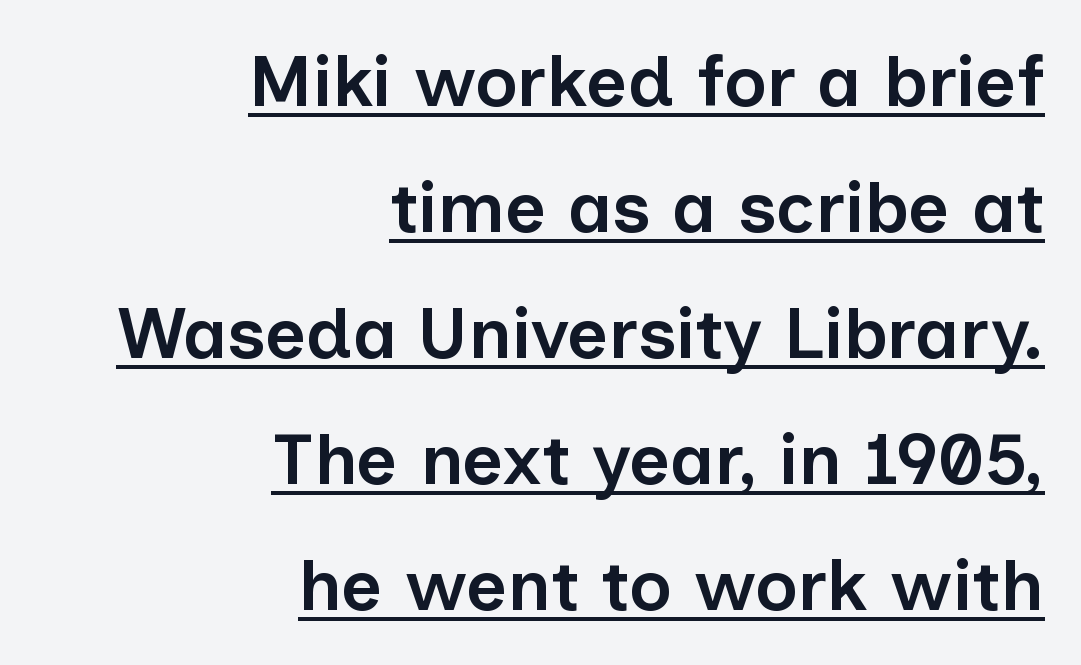
Q: Is the text bold? A: Semi-bold.
Q: Is the text italic (slanted)? A: No, it is upright.
Q: Is the typeface a serif or a sans-serif typeface? A: Sans-serif.
Q: Is the text underlined? A: Yes.
Q: How is the paragraph aligned? A: Right-aligned.
Q: Is the spacing between letters normal or unusually wide? A: Normal.
Q: Width (condensed, normal, or wide)? A: Normal.
Q: Stroke contrast? A: Low.
Q: x-height? A: Medium.
Q: Monospaced? A: No.
